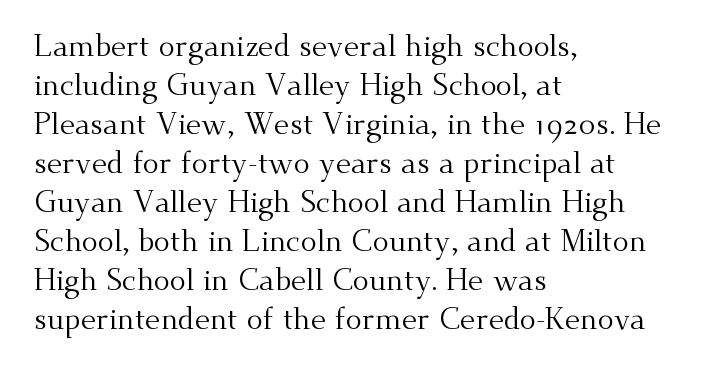
Q: Is the text bold? A: No.
Q: Is the text italic (slanted)? A: No, it is upright.
Q: Is the typeface a serif or a sans-serif typeface? A: Serif.
Q: Is the text underlined? A: No.
Q: How is the paragraph aligned? A: Left-aligned.
Q: Is the spacing between letters normal or unusually wide? A: Normal.
Q: Is the spacing between lines tight, normal or loose? A: Normal.
Q: Width (condensed, normal, or wide)? A: Normal.
Q: Stroke contrast? A: Medium.
Q: x-height? A: Small.
Q: Monospaced? A: No.
